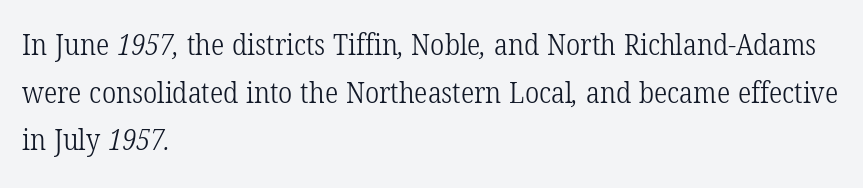
Q: Is the text bold? A: No.
Q: Is the typeface a serif or a sans-serif typeface? A: Serif.
Q: Is the text underlined? A: No.
Q: How is the paragraph aligned? A: Left-aligned.
Q: Is the spacing between letters normal or unusually wide? A: Normal.
Q: Is the spacing between lines tight, normal or loose? A: Normal.
Q: Width (condensed, normal, or wide)? A: Condensed.
Q: Stroke contrast? A: Low.
Q: x-height? A: Medium.
Q: Monospaced? A: No.
